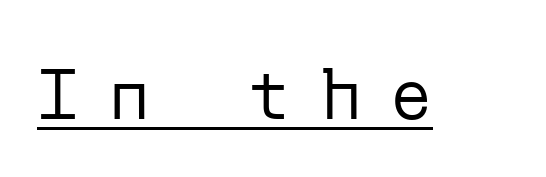
Q: Is the text bold? A: No.
Q: Is the text italic (slanted)? A: No, it is upright.
Q: Is the typeface a serif or a sans-serif typeface? A: Sans-serif.
Q: Is the text underlined? A: Yes.
Q: Is the spacing between letters normal or unusually wide? A: Unusually wide.
Q: Width (condensed, normal, or wide)? A: Normal.
Q: Stroke contrast? A: Low.
Q: x-height? A: Medium.
